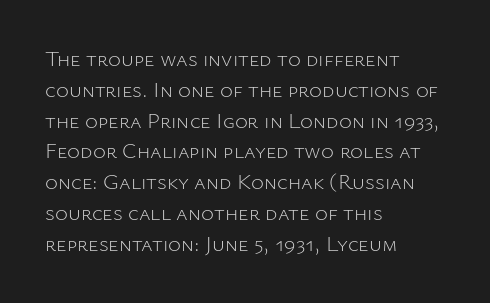
The image shows 22 px text type, upright; set left-aligned, normal line spacing (1.4x), normal letter spacing, not underlined.
